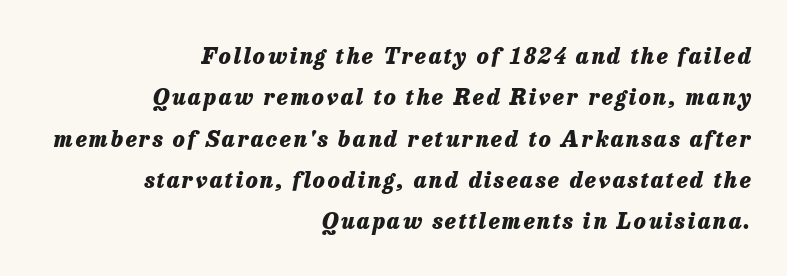
A full-strength bold gives these letters their thick strokes. This rendering uses right alignment, leaving the left contour irregular. Compared with ordinary roman type, these characters are visibly tilted. Check under the words: just untouched page.
